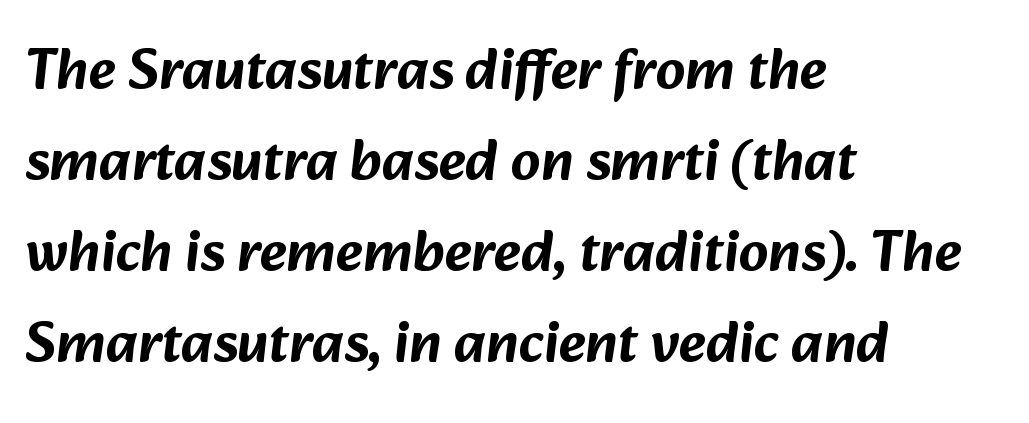
{"serif": "no", "width": "normal", "stroke_contrast": "low", "x_height": "medium", "monospaced": "no", "underline": "no", "align": "left", "line_spacing": "normal", "line_spacing_ratio": 1.57, "letter_spacing": "normal", "letter_spacing_em": 0.0, "glyph_px": 58}
